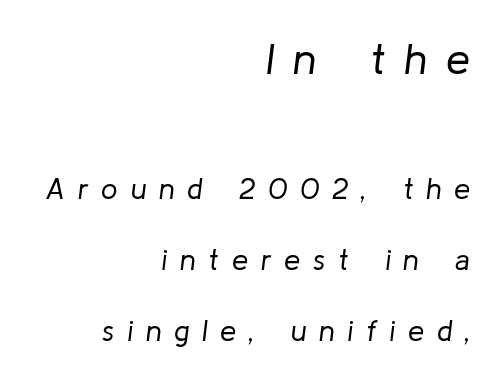
The strip under each line holds only bare page. Note the varied advance widths — an 'i' is clearly narrower than an 'm'. The rendering applies a slant to the glyphs. Someone cranked the tracking dial way up on this one. A quiet, ordinary-to-light weight characterises the typeface. The space between consecutive lines is lavish.
